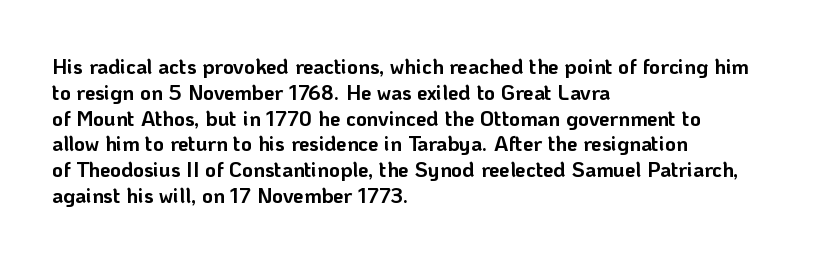
Q: Is the text bold? A: Yes.
Q: Is the text italic (slanted)? A: No, it is upright.
Q: Is the text underlined? A: No.
Q: How is the paragraph aligned? A: Left-aligned.
Q: Is the spacing between letters normal or unusually wide? A: Normal.
